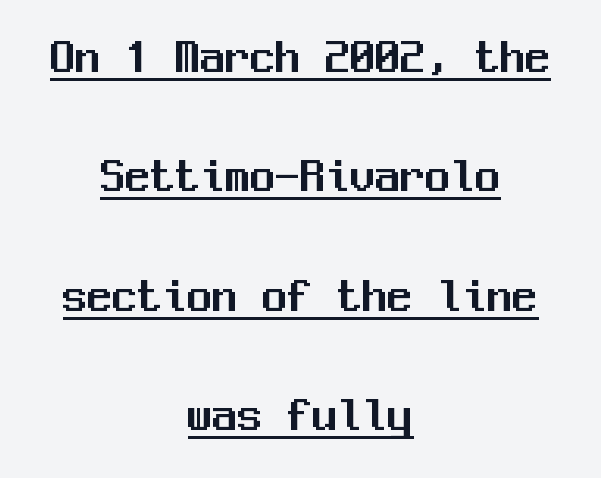
The image shows 50 px sans-serif type, upright, monospaced; set centered, loose line spacing (2.39x), normal letter spacing, underlined; medium stroke contrast and a medium x-height.
